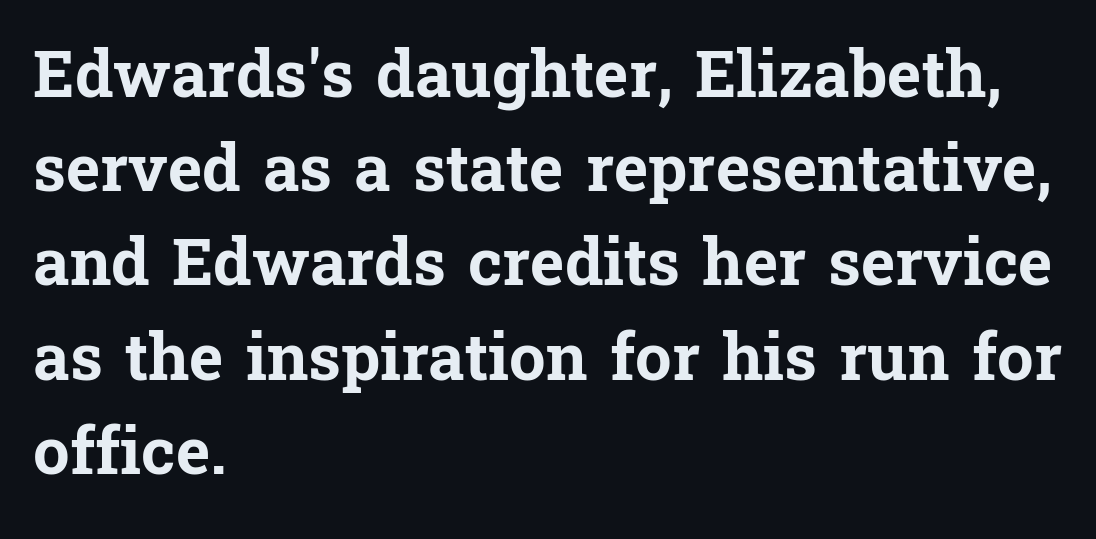
The image shows 65 px bold serif type, upright; set left-aligned, normal line spacing (1.45x), normal letter spacing, not underlined; low stroke contrast and a medium x-height.
